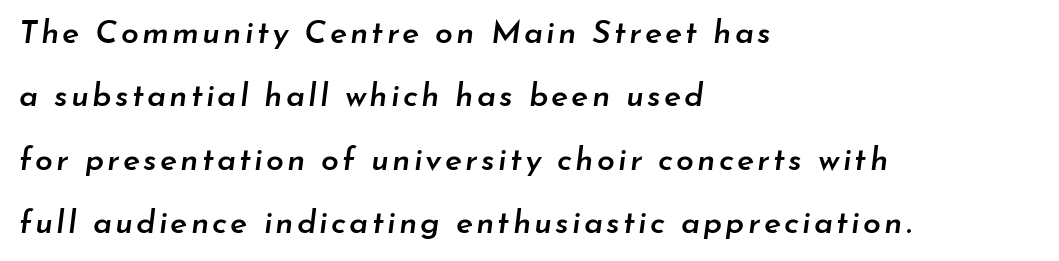
You could fit nearly another row in the gap between these rows. The font is running at a semibold setting, under full bold. Clear beneath every line of the passage. The passage is arranged the way most books set body copy — flush left. Every character sits at an angle, as italics do.
